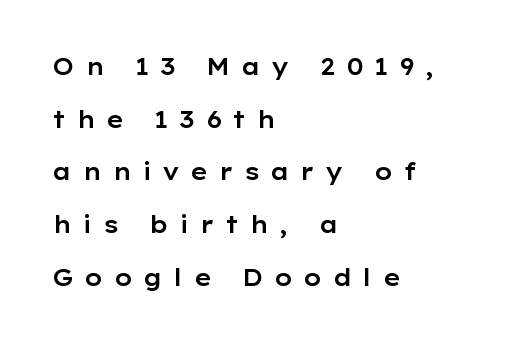
The image shows 23 px text type, upright; set left-aligned, loose line spacing (2.29x), unusually wide letter spacing (+0.45 em), not underlined.
